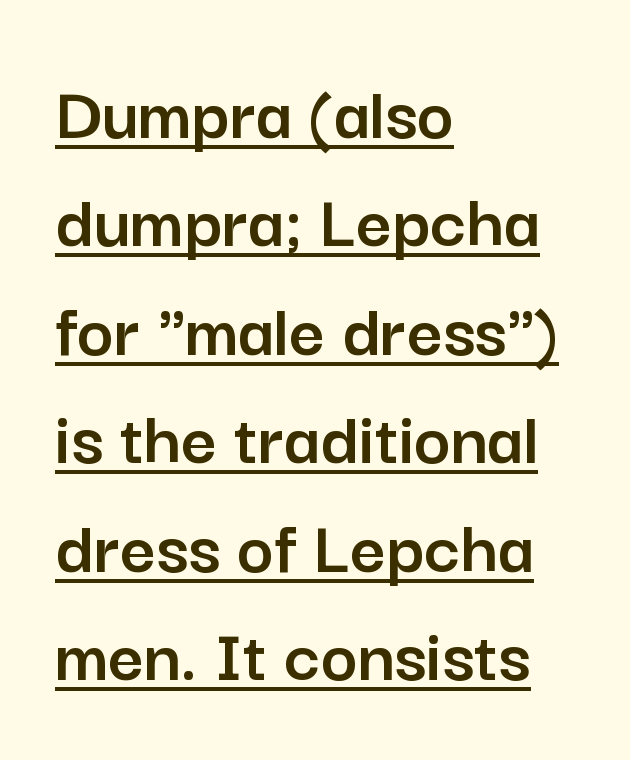
The passage shown is typed in a proportional face where columns would drift. The glyphs in this specimen are sans serif. Horizontal alignment here is leftward, the default for most running prose. Each word holds together tightly as a unit, with standard inter-letter gaps. The passage shown stacks its lines at a standard gap. Characters remain perfectly vertical along every line.
